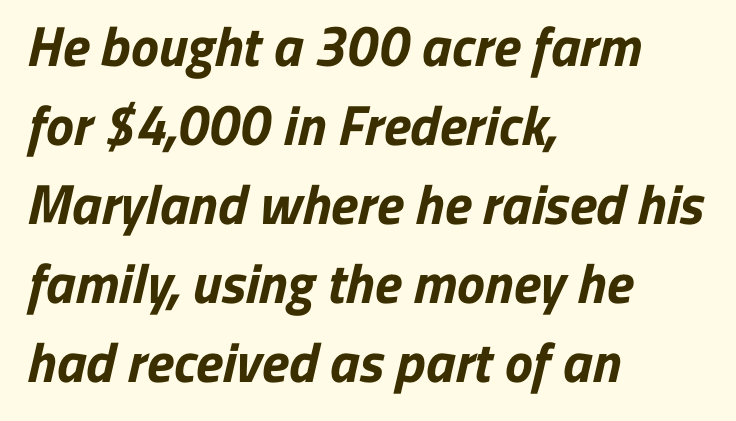
Stroke thickness is high; the sample reads as a true bold. One-word summary of the alignment: left. A sans-serif font was chosen for this passage. The passage shown stacks its lines at a standard gap. Looks like regular typesetting: each glyph gets only the width it needs.
